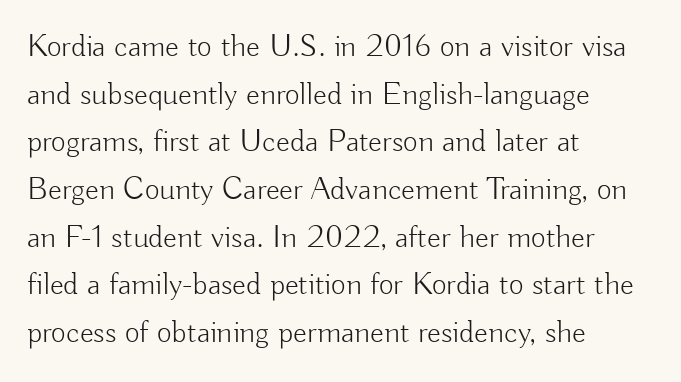
{"serif": "no", "italic": "no", "bold": "no", "weight": "light", "width": "normal", "stroke_contrast": "low", "x_height": "small", "monospaced": "no", "underline": "no", "align": "left", "line_spacing": "normal", "line_spacing_ratio": 1.49, "letter_spacing": "normal", "letter_spacing_em": 0.0, "glyph_px": 32}
